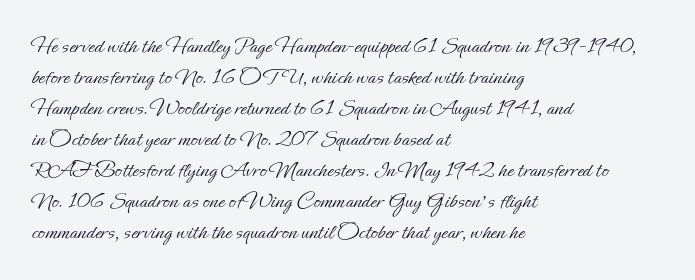
Q: Is the text bold? A: No.
Q: Is the text italic (slanted)? A: Yes.
Q: Is the text underlined? A: No.
Q: How is the paragraph aligned? A: Left-aligned.
Q: Is the spacing between letters normal or unusually wide? A: Normal.
Q: Is the spacing between lines tight, normal or loose? A: Normal.
